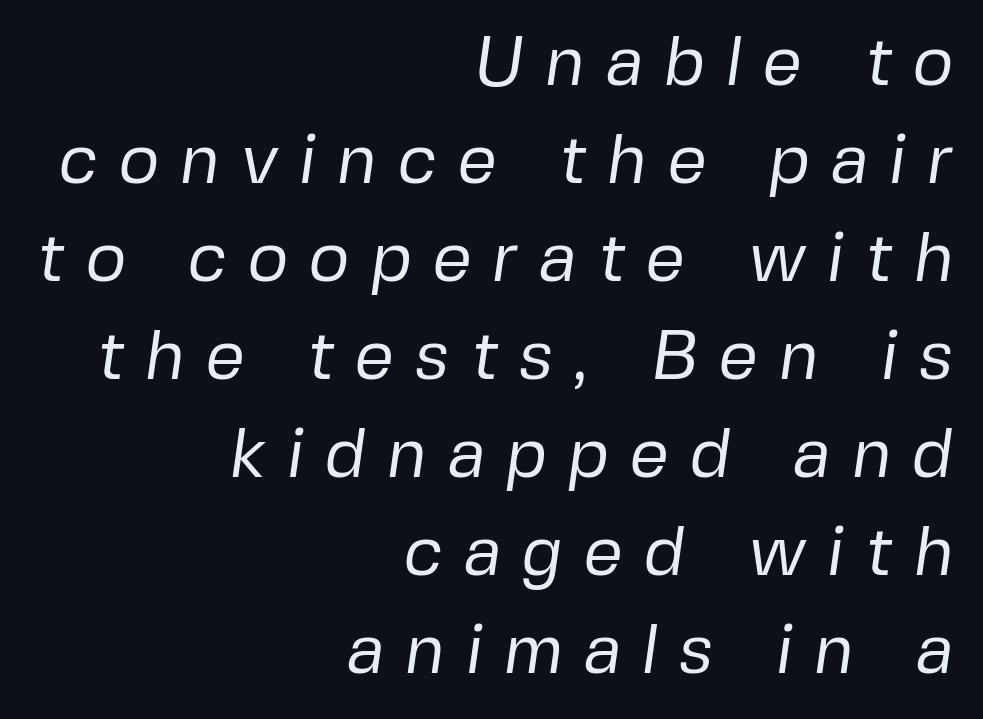
Short note: letters widely spaced. Letterform terminals end flat and unadorned throughout the passage. This is not heavy type; no bold has been used. Spacing verdict: proportional, widths tailored to each character. Check under the words: just untouched page. The block of text has a typical density, with ordinary space between rows.
